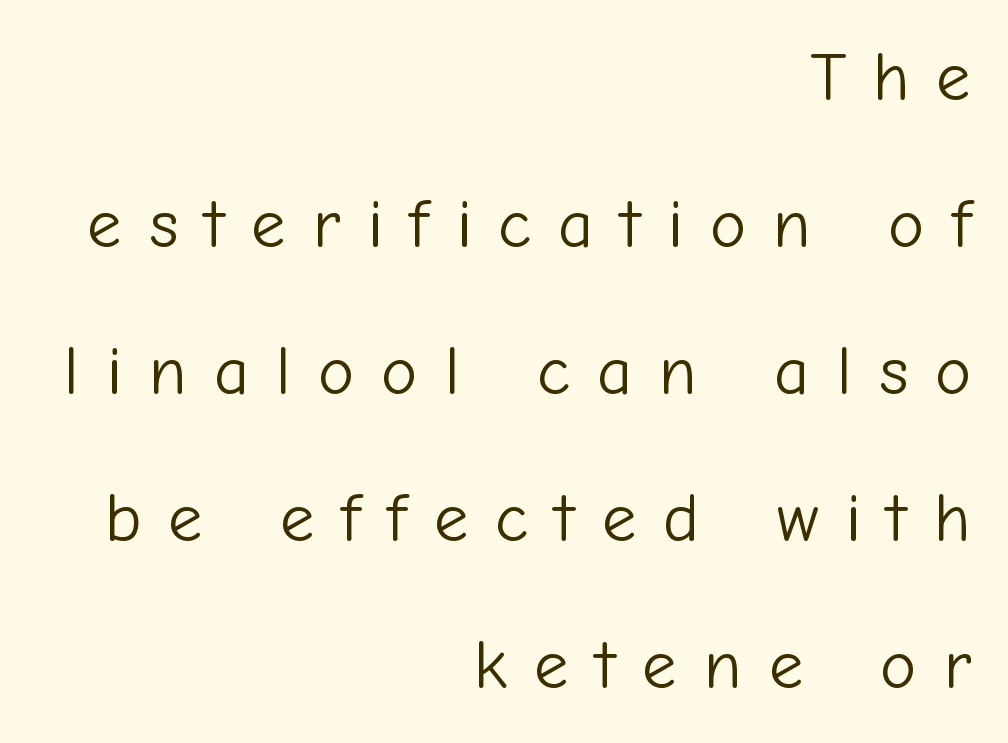
{"serif": "no", "italic": "no", "bold": "no", "weight": "light", "width": "normal", "stroke_contrast": "low", "x_height": "medium", "monospaced": "no", "underline": "no", "align": "right", "line_spacing": "loose", "line_spacing_ratio": 2.13, "letter_spacing": "wide", "letter_spacing_em": 0.39, "glyph_px": 69}
